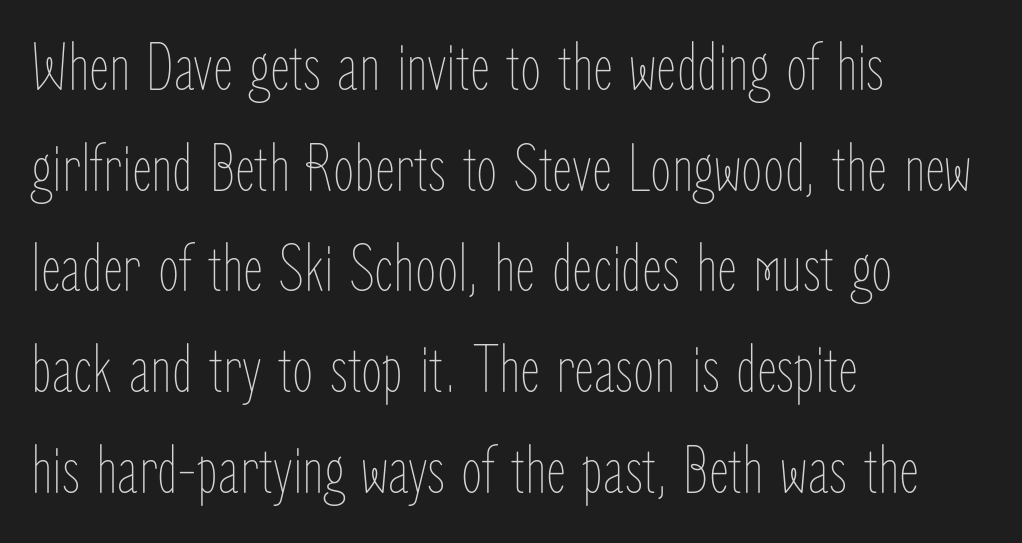
The image shows 69 px thin, condensed type, upright; set left-aligned, normal line spacing (1.46x), normal letter spacing, not underlined; low stroke contrast and a medium x-height.
